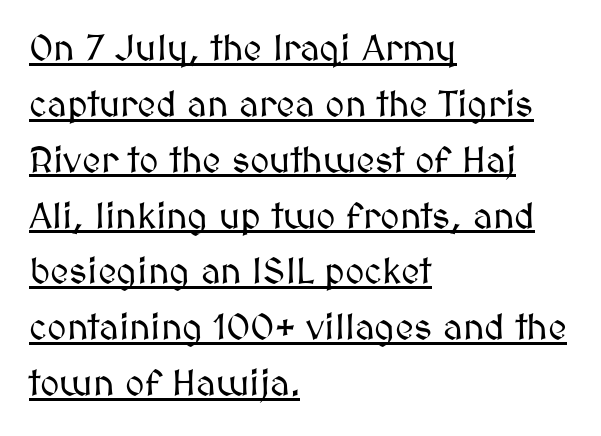
Q: Is the text italic (slanted)? A: No, it is upright.
Q: Is the text underlined? A: Yes.
Q: How is the paragraph aligned? A: Left-aligned.
Q: Is the spacing between letters normal or unusually wide? A: Normal.
Q: Is the spacing between lines tight, normal or loose? A: Normal.
Q: Width (condensed, normal, or wide)? A: Normal.
Q: Stroke contrast? A: Medium.
Q: x-height? A: Medium.
Q: Monospaced? A: No.
